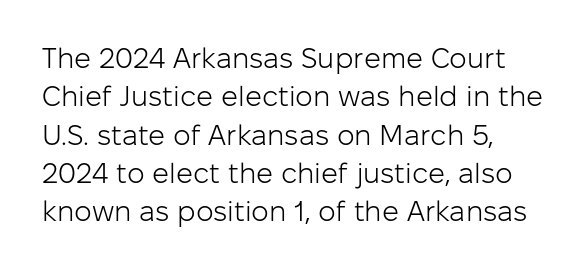
{"serif": "no", "italic": "no", "bold": "no", "weight": "light", "width": "normal", "stroke_contrast": "low", "x_height": "medium", "monospaced": "no", "underline": "no", "align": "left", "line_spacing": "normal", "line_spacing_ratio": 1.37, "letter_spacing": "normal", "letter_spacing_em": 0.0, "glyph_px": 28}
